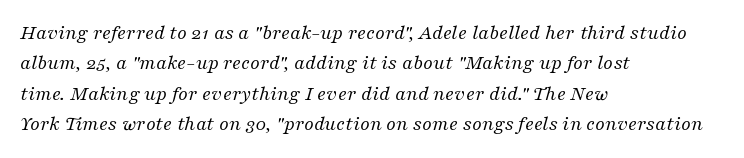
{"italic": "yes", "lean": "right", "slant_degrees": 16, "bold": "no", "underline": "no", "align": "left", "line_spacing": "normal", "line_spacing_ratio": 1.45, "letter_spacing": "normal", "letter_spacing_em": 0.0, "glyph_px": 21}
